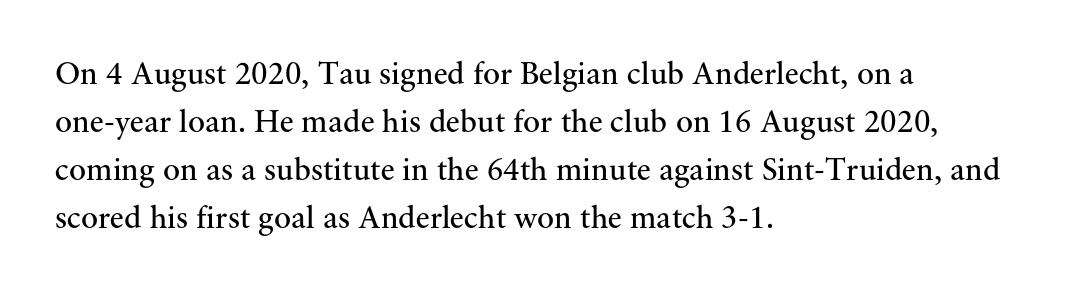
The image shows 32 px regular-weight serif type, upright; set left-aligned, normal line spacing (1.5x), normal letter spacing, not underlined; medium stroke contrast and a small x-height.
